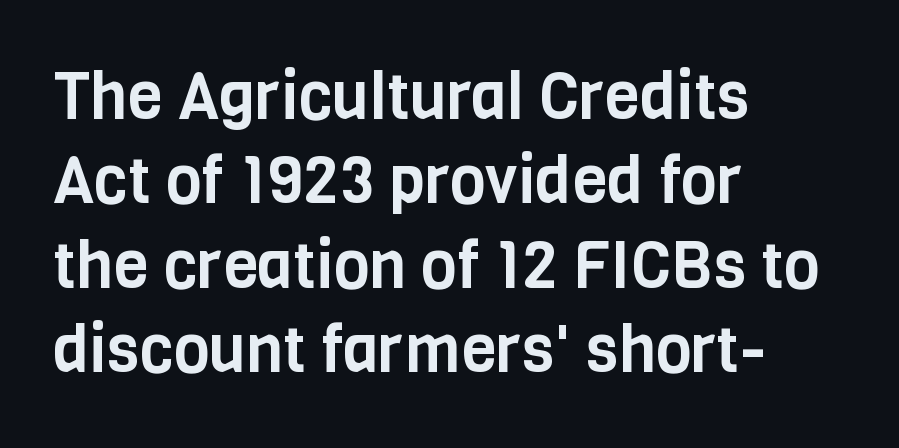
The image shows 65 px condensed sans-serif type, upright; set left-aligned, normal line spacing (1.3x), normal letter spacing, not underlined; low stroke contrast and a large x-height.
